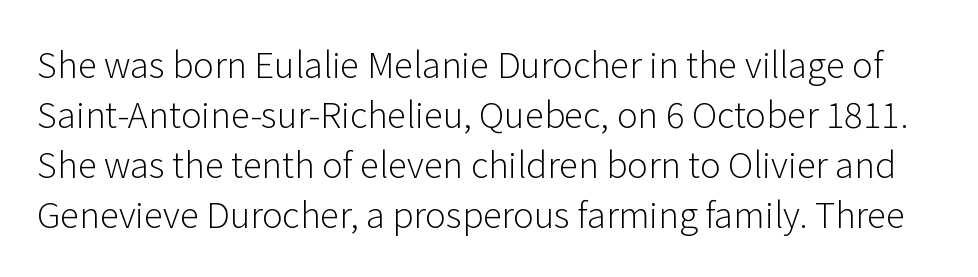
Q: Is the text bold? A: No.
Q: Is the text italic (slanted)? A: No, it is upright.
Q: Is the typeface a serif or a sans-serif typeface? A: Sans-serif.
Q: Is the text underlined? A: No.
Q: Is the spacing between letters normal or unusually wide? A: Normal.
Q: Is the spacing between lines tight, normal or loose? A: Normal.
Q: Width (condensed, normal, or wide)? A: Normal.
Q: Stroke contrast? A: Low.
Q: x-height? A: Medium.
Q: Monospaced? A: No.
